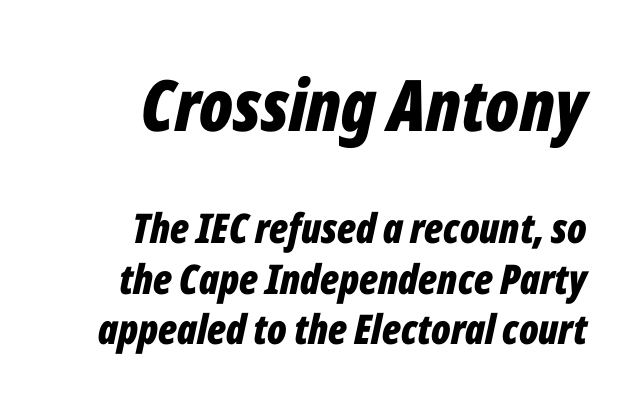
{"italic": "yes", "lean": "right", "slant_degrees": 12, "bold": "yes", "weight": "bold", "width": "condensed", "stroke_contrast": "low", "x_height": "medium", "monospaced": "no", "underline": "no", "line_spacing_ratio": 1.23, "letter_spacing": "normal", "letter_spacing_em": 0.0, "larger_block": "first", "size_ratio": 1.73, "glyph_px": 71}
